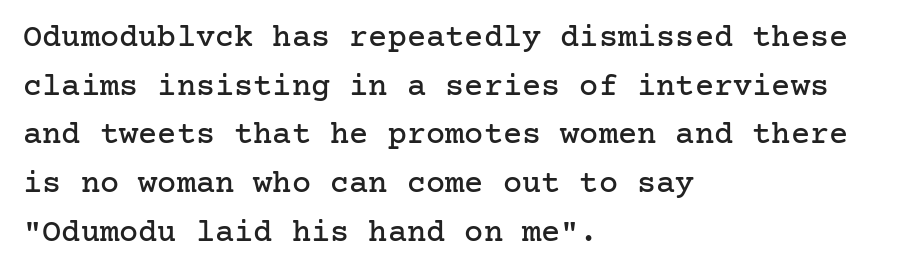
{"serif": "yes", "italic": "no", "width": "normal", "stroke_contrast": "low", "x_height": "medium", "underline": "no", "align": "left", "line_spacing": "normal", "line_spacing_ratio": 1.52, "letter_spacing": "normal", "letter_spacing_em": 0.0, "glyph_px": 32}
